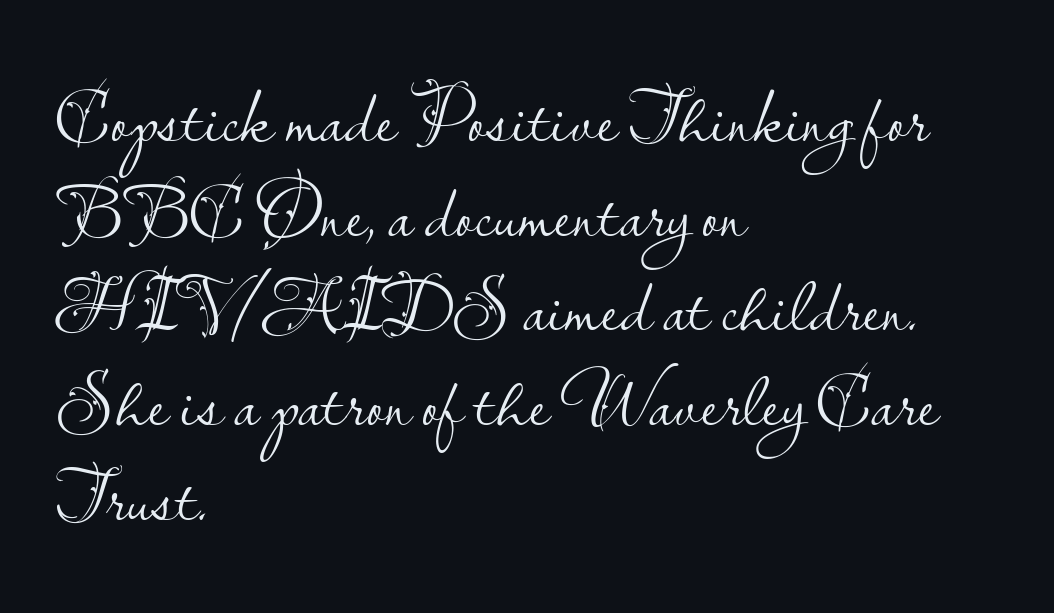
{"serif": "no", "bold": "no", "weight": "light", "width": "normal", "stroke_contrast": "low", "x_height": "small", "monospaced": "no", "underline": "no", "align": "left", "line_spacing_ratio": 1.23, "letter_spacing": "normal", "letter_spacing_em": 0.0, "glyph_px": 77}
